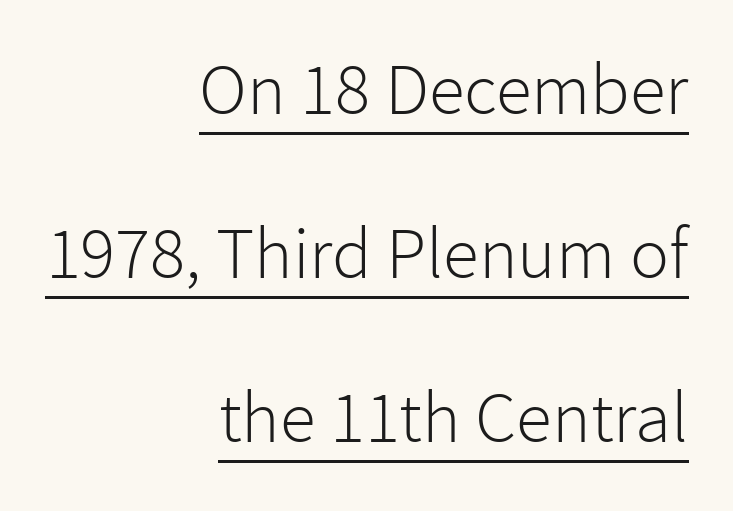
The image shows 73 px light sans-serif type, upright; set right-aligned, loose line spacing (2.25x), normal letter spacing, underlined; low stroke contrast and a medium x-height.
